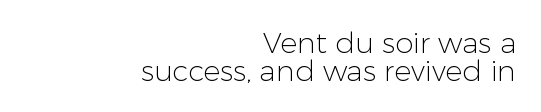
The image shows 29 px light sans-serif type, upright; set right-aligned, tight line spacing (0.96x), normal letter spacing, not underlined; low stroke contrast and a medium x-height.
